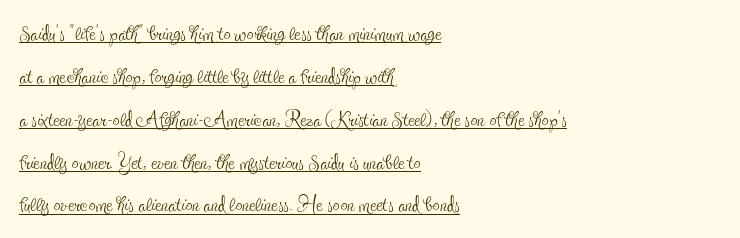
The image shows 28 px thin, condensed serif type; set left-aligned, normal line spacing (1.53x), normal letter spacing, underlined; a small x-height.
